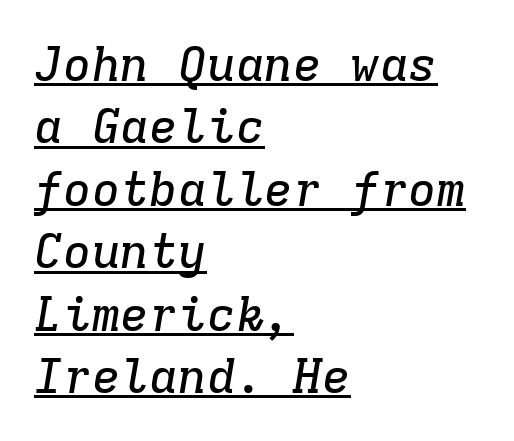
When letters slant like this, we call the style italic. Inter-character spacing is left at the font's built-in metrics. Students, observe: this is what conventionally led text looks like. Notice how a bar underscores the lettering throughout. Horizontal alignment here is leftward, the default for most running prose.
